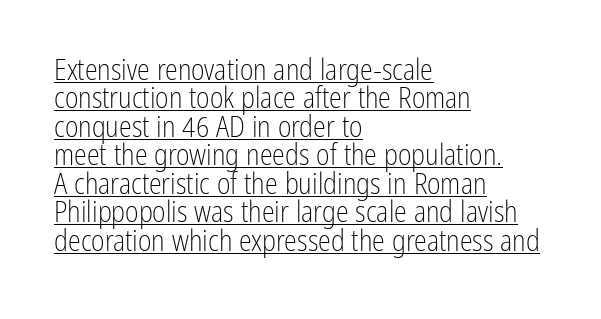
Compared with undecorated copy, this sample adds a rule below the words. Is the letter spacing exaggerated? No — it looks like the ordinary default. Alignment: flush left. The lettering stays uniformly vertical, giving the passage a roman look. Do the characters align in a grid? No, the font is proportional. The face looks like a standard text weight, possibly lighter.
